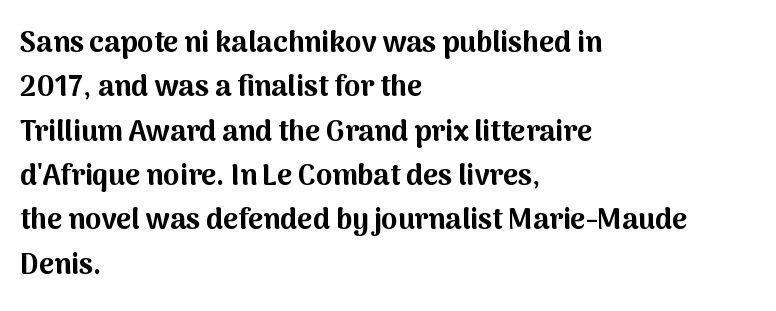
{"serif": "no", "italic": "no", "bold": "yes", "weight": "bold", "width": "normal", "stroke_contrast": "medium", "x_height": "medium", "monospaced": "no", "underline": "no", "align": "left", "line_spacing": "normal", "line_spacing_ratio": 1.53, "letter_spacing": "normal", "letter_spacing_em": 0.0, "glyph_px": 29}
